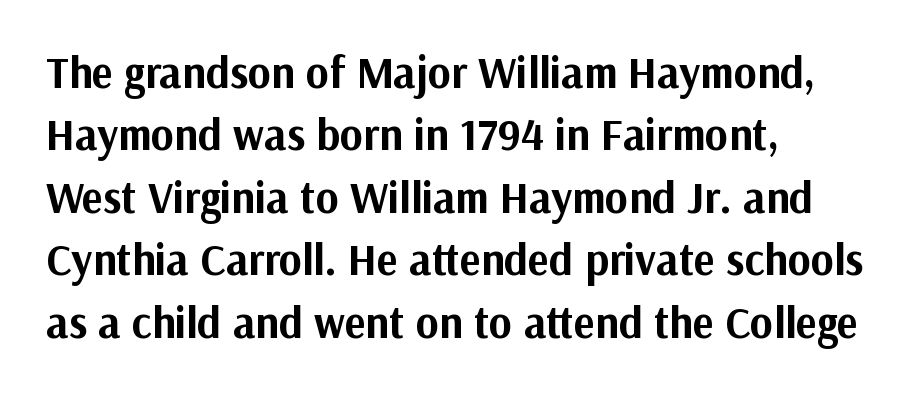
Q: Is the text bold? A: Yes.
Q: Is the text italic (slanted)? A: No, it is upright.
Q: Is the typeface a serif or a sans-serif typeface? A: Sans-serif.
Q: Is the text underlined? A: No.
Q: How is the paragraph aligned? A: Left-aligned.
Q: Is the spacing between letters normal or unusually wide? A: Normal.
Q: Is the spacing between lines tight, normal or loose? A: Normal.
Q: Width (condensed, normal, or wide)? A: Normal.
Q: Stroke contrast? A: Medium.
Q: x-height? A: Medium.
Q: Monospaced? A: No.
